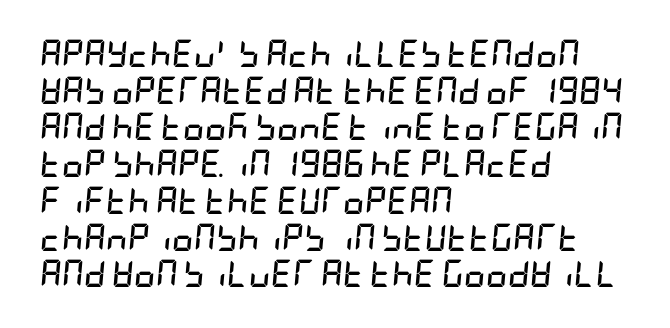
{"italic": "yes", "lean": "right", "slant_degrees": 5, "bold": "yes", "underline": "no", "align": "left", "line_spacing": "normal", "line_spacing_ratio": 1.36, "letter_spacing": "normal", "letter_spacing_em": 0.0, "glyph_px": 27}
